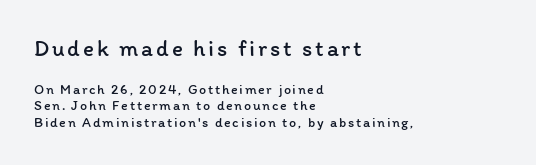
{"italic": "no", "bold": "no", "underline": "no", "align": "left", "line_spacing_ratio": 1.18, "larger_block": "first", "size_ratio": 1.64, "glyph_px": 23}
